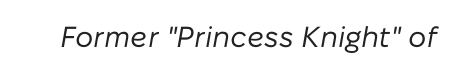
Q: Is the text bold? A: No.
Q: Is the text italic (slanted)? A: Yes, it leans right by about 10 degrees.
Q: Is the text underlined? A: No.
Q: Is the spacing between letters normal or unusually wide? A: Normal.
Q: Width (condensed, normal, or wide)? A: Normal.
Q: Stroke contrast? A: Low.
Q: x-height? A: Medium.
Q: Monospaced? A: No.
